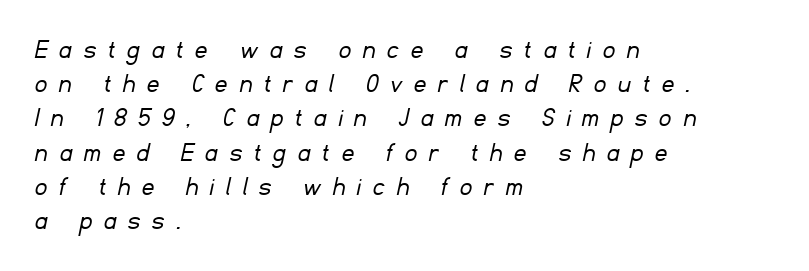
Q: Is the text bold? A: No.
Q: Is the typeface a serif or a sans-serif typeface? A: Sans-serif.
Q: Is the text underlined? A: No.
Q: How is the paragraph aligned? A: Left-aligned.
Q: Is the spacing between letters normal or unusually wide? A: Unusually wide.
Q: Width (condensed, normal, or wide)? A: Normal.
Q: Stroke contrast? A: Low.
Q: x-height? A: Small.
Q: Monospaced? A: No.
